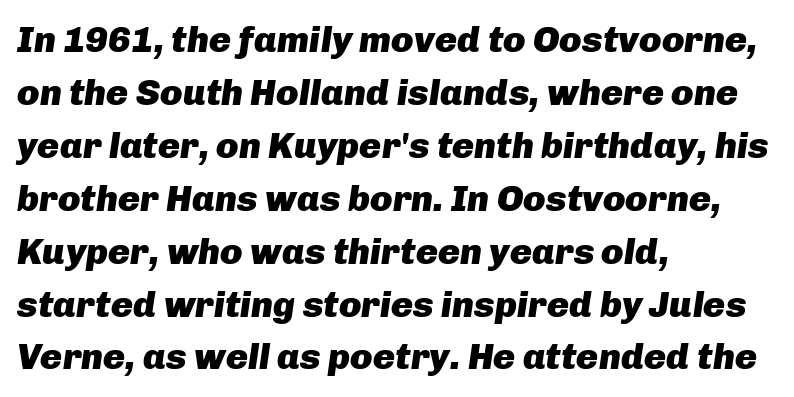
Q: Is the text bold? A: Yes.
Q: Is the text italic (slanted)? A: Yes, it leans right by about 8 degrees.
Q: Is the text underlined? A: No.
Q: How is the paragraph aligned? A: Left-aligned.
Q: Is the spacing between letters normal or unusually wide? A: Normal.
Q: Is the spacing between lines tight, normal or loose? A: Normal.
Q: Width (condensed, normal, or wide)? A: Normal.
Q: Stroke contrast? A: Low.
Q: x-height? A: Medium.
Q: Monospaced? A: No.
